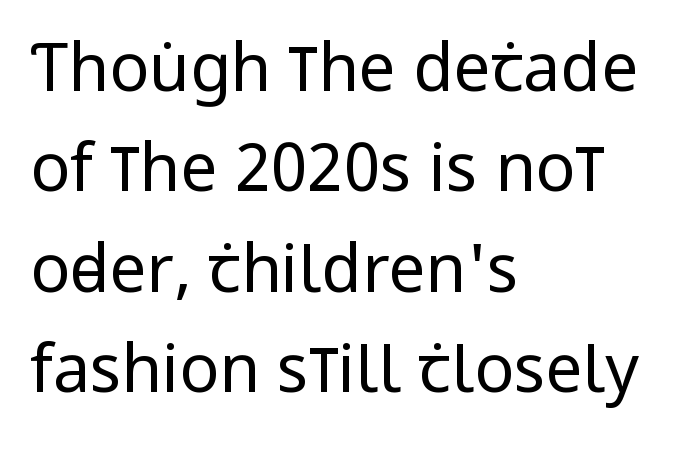
Q: Is the text bold? A: No.
Q: Is the text italic (slanted)? A: No, it is upright.
Q: Is the typeface a serif or a sans-serif typeface? A: Sans-serif.
Q: Is the text underlined? A: No.
Q: How is the paragraph aligned? A: Left-aligned.
Q: Is the spacing between letters normal or unusually wide? A: Normal.
Q: Is the spacing between lines tight, normal or loose? A: Normal.
Q: Width (condensed, normal, or wide)? A: Condensed.
Q: Stroke contrast? A: Low.
Q: x-height? A: Large.
Q: Monospaced? A: No.
